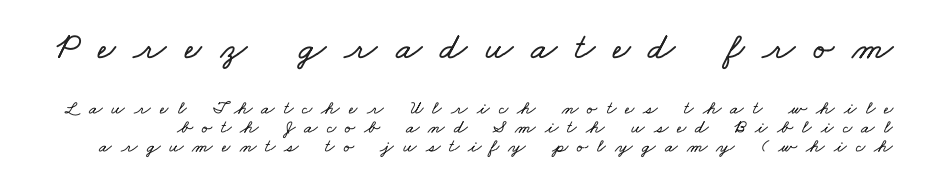
The face used here is proportionally spaced, like ordinary book or web type. Descenders are the only things crossing below the line. Large over small — that's the arrangement of the two blocks here. The space between consecutive lines is stingy. A typesetter would call this heavily tracked-out type.
